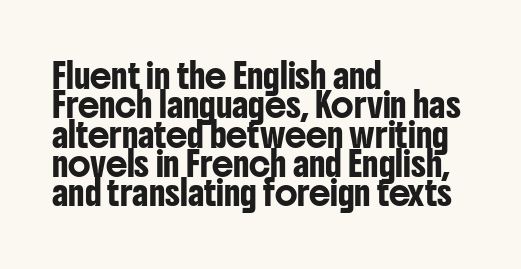
Q: Is the text italic (slanted)? A: No, it is upright.
Q: Is the text underlined? A: No.
Q: How is the paragraph aligned? A: Left-aligned.
Q: Is the spacing between letters normal or unusually wide? A: Normal.
